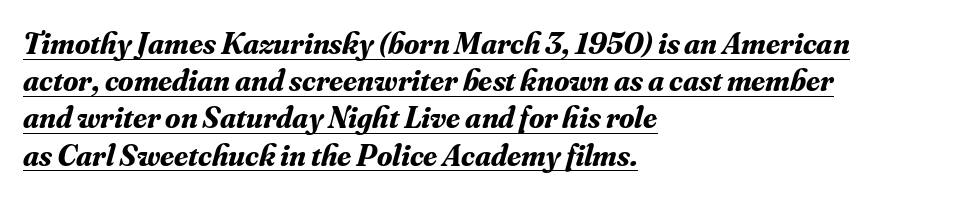
Q: Is the text bold? A: Yes.
Q: Is the text italic (slanted)? A: Yes, it leans right by about 16 degrees.
Q: Is the typeface a serif or a sans-serif typeface? A: Serif.
Q: Is the text underlined? A: Yes.
Q: How is the paragraph aligned? A: Left-aligned.
Q: Is the spacing between letters normal or unusually wide? A: Normal.
Q: Width (condensed, normal, or wide)? A: Normal.
Q: Stroke contrast? A: Medium.
Q: x-height? A: Small.
Q: Monospaced? A: No.
